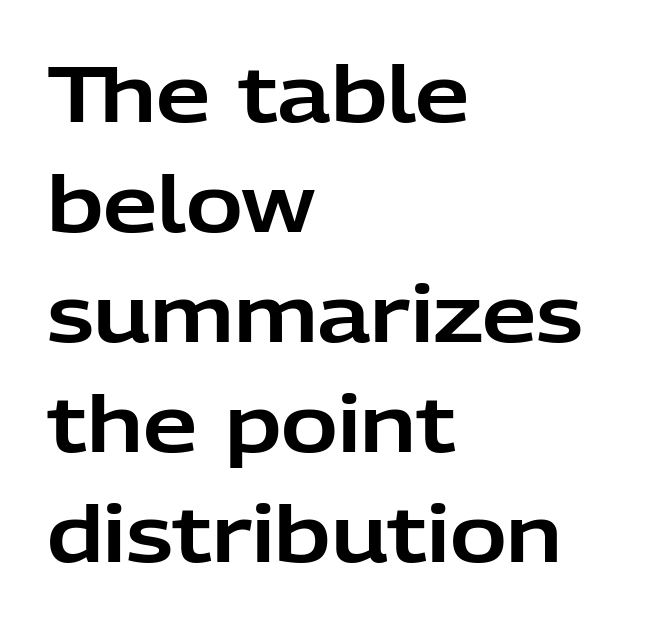
Grotesque or geometric, the face here clearly has no serifs. Observe the ordinary spacing: letters are neighbours, not strangers. Spacing verdict: proportional, widths tailored to each character. Unlike italic type, these characters show no tilt at all. A normal amount of white space separates one row of letters from the next. The space beneath each line is pristine and unruled.
